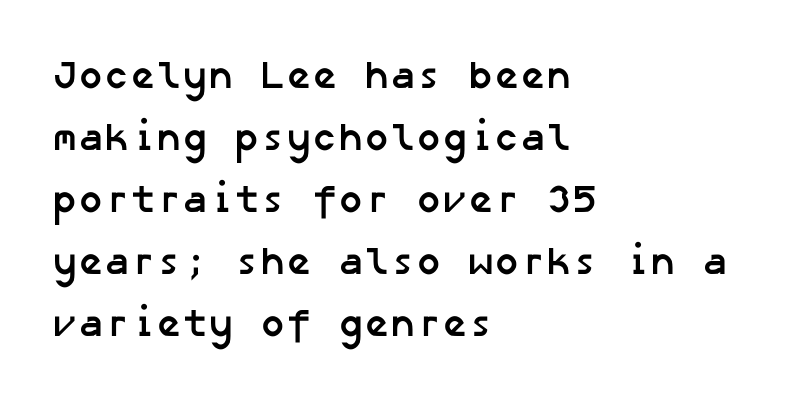
Chunky letters — that's bold for sure. The rag falls on the right side of this text block. Students, observe: this is what conventionally led text looks like. Nobody touched the tracking dial on this one.
